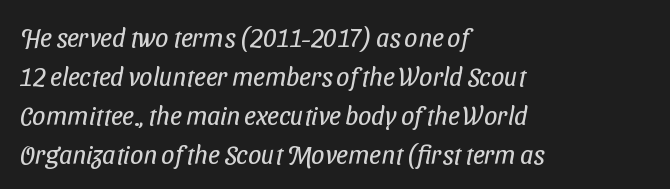
Q: Is the text bold? A: No.
Q: Is the text underlined? A: No.
Q: How is the paragraph aligned? A: Left-aligned.
Q: Is the spacing between letters normal or unusually wide? A: Normal.
Q: Is the spacing between lines tight, normal or loose? A: Normal.
